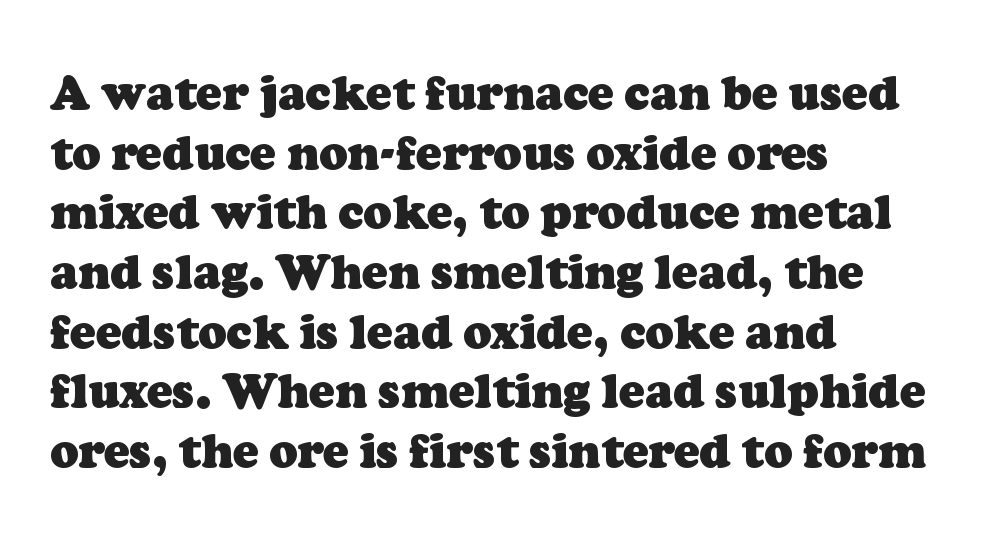
Q: Is the text bold? A: Yes.
Q: Is the typeface a serif or a sans-serif typeface? A: Serif.
Q: Is the text underlined? A: No.
Q: How is the paragraph aligned? A: Left-aligned.
Q: Is the spacing between letters normal or unusually wide? A: Normal.
Q: Is the spacing between lines tight, normal or loose? A: Normal.
Q: Width (condensed, normal, or wide)? A: Normal.
Q: Stroke contrast? A: Low.
Q: x-height? A: Medium.
Q: Monospaced? A: No.
